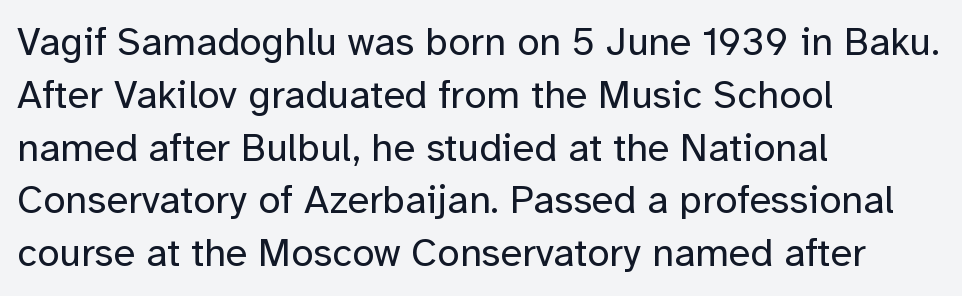
Q: Is the text bold? A: No.
Q: Is the text italic (slanted)? A: No, it is upright.
Q: Is the typeface a serif or a sans-serif typeface? A: Sans-serif.
Q: Is the text underlined? A: No.
Q: How is the paragraph aligned? A: Left-aligned.
Q: Is the spacing between letters normal or unusually wide? A: Normal.
Q: Is the spacing between lines tight, normal or loose? A: Normal.
Q: Width (condensed, normal, or wide)? A: Normal.
Q: Stroke contrast? A: Low.
Q: x-height? A: Medium.
Q: Monospaced? A: No.
